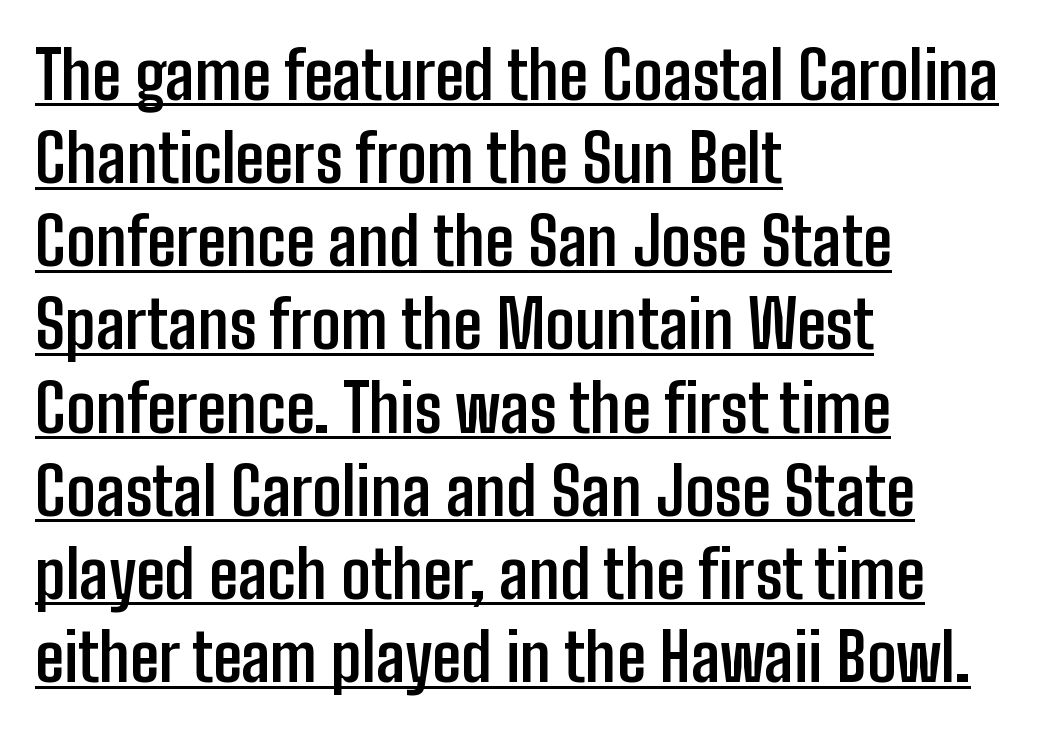
Q: Is the text bold? A: Yes.
Q: Is the text italic (slanted)? A: No, it is upright.
Q: Is the typeface a serif or a sans-serif typeface? A: Sans-serif.
Q: Is the text underlined? A: Yes.
Q: How is the paragraph aligned? A: Left-aligned.
Q: Is the spacing between letters normal or unusually wide? A: Normal.
Q: Is the spacing between lines tight, normal or loose? A: Normal.
Q: Width (condensed, normal, or wide)? A: Condensed.
Q: Stroke contrast? A: Low.
Q: x-height? A: Medium.
Q: Monospaced? A: No.
